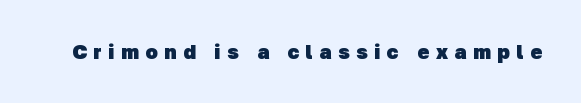
Q: Is the text bold? A: Yes.
Q: Is the text underlined? A: No.
Q: Is the spacing between letters normal or unusually wide? A: Unusually wide.
